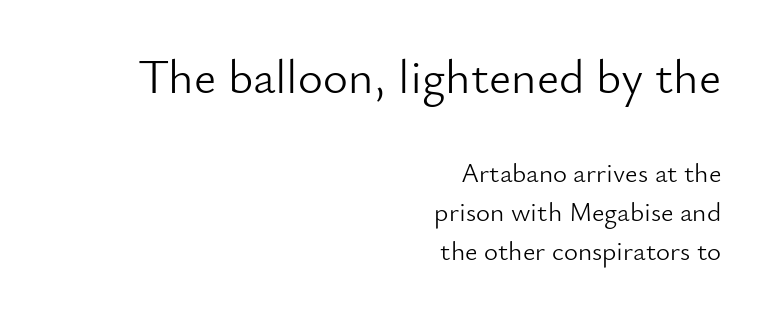
The image shows 48 px light sans-serif type, upright; set right-aligned, normal line spacing (1.45x), normal letter spacing, not underlined; the first (top) block is 1.78x larger; low stroke contrast and a small x-height.
